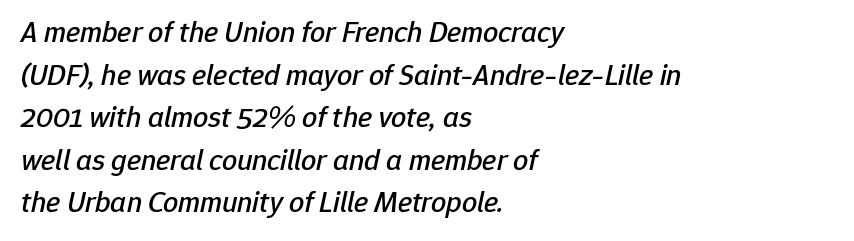
Left-aligned paragraph, ragged on the right. Looks like regular typesetting: each glyph gets only the width it needs. The passage shown has conventional tracking throughout. Looking at the ascenders, they clearly lean. Interline gaps are of average width in this sample. The passage shown is not underscored anywhere.
